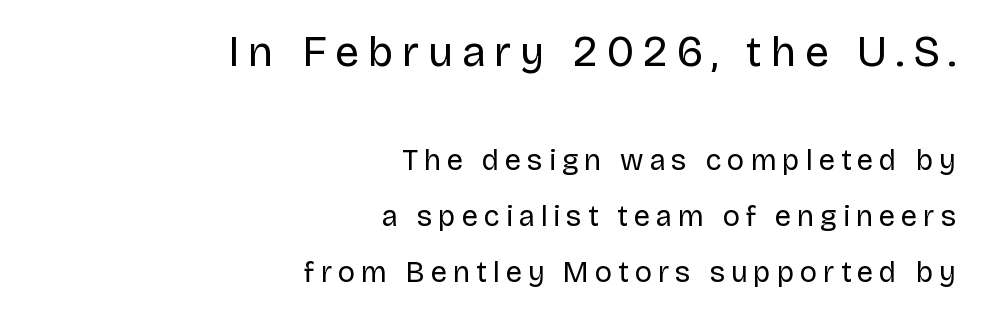
Q: Is the text bold? A: No.
Q: Is the text italic (slanted)? A: No, it is upright.
Q: Is the typeface a serif or a sans-serif typeface? A: Sans-serif.
Q: Is the text underlined? A: No.
Q: How is the paragraph aligned? A: Right-aligned.
Q: Is the spacing between letters normal or unusually wide? A: Unusually wide.
Q: Is the spacing between lines tight, normal or loose? A: Loose.
Q: Which block of text is set in a larger size, the first (top) or the second (bottom)? A: The first (top) one.
Q: Width (condensed, normal, or wide)? A: Normal.
Q: Stroke contrast? A: Low.
Q: x-height? A: Large.
Q: Monospaced? A: No.
